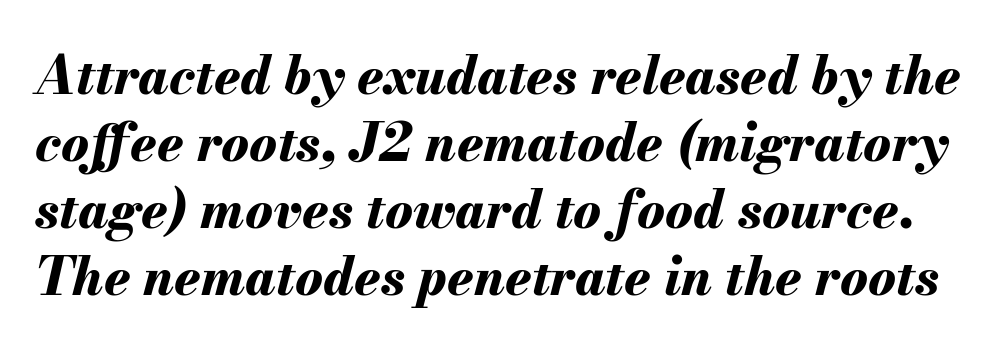
Interline gaps are of average width in this sample. The words here are not underlined. Is the type slanted? Yes — the strokes lean at a clear angle. Here the designer chose a conventional face with non-uniform glyph widths.
